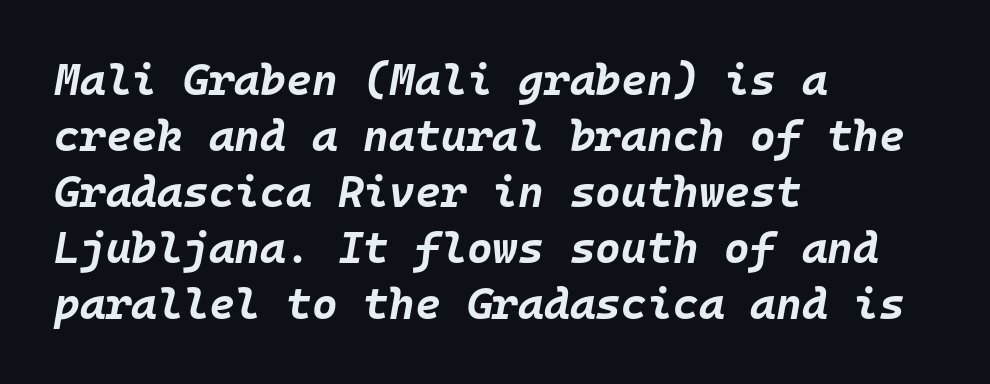
The image shows 44 px bold type, italic (leaning right), monospaced; set left-aligned, normal line spacing (1.27x), normal letter spacing, not underlined; low stroke contrast and a large x-height.
